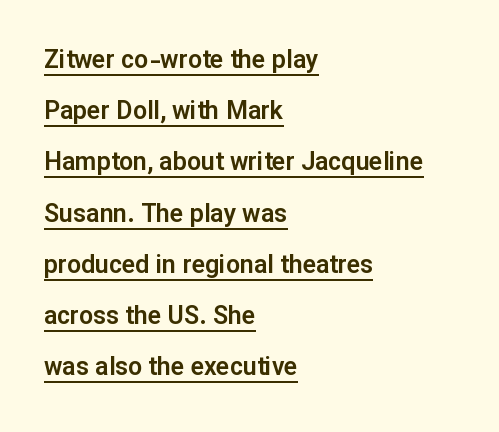
The image shows 25 px text type, upright; set left-aligned, loose line spacing (2.05x), normal letter spacing, underlined.
